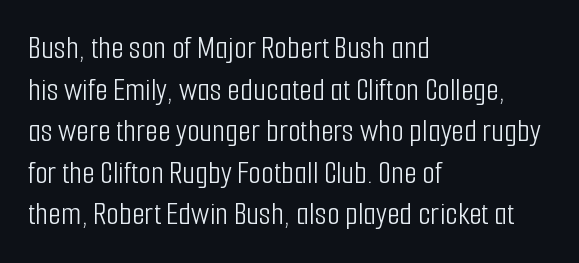
The image shows 33 px light, condensed sans-serif type, upright; set left-aligned, normal line spacing (1.26x), normal letter spacing, not underlined; low stroke contrast and a medium x-height.
